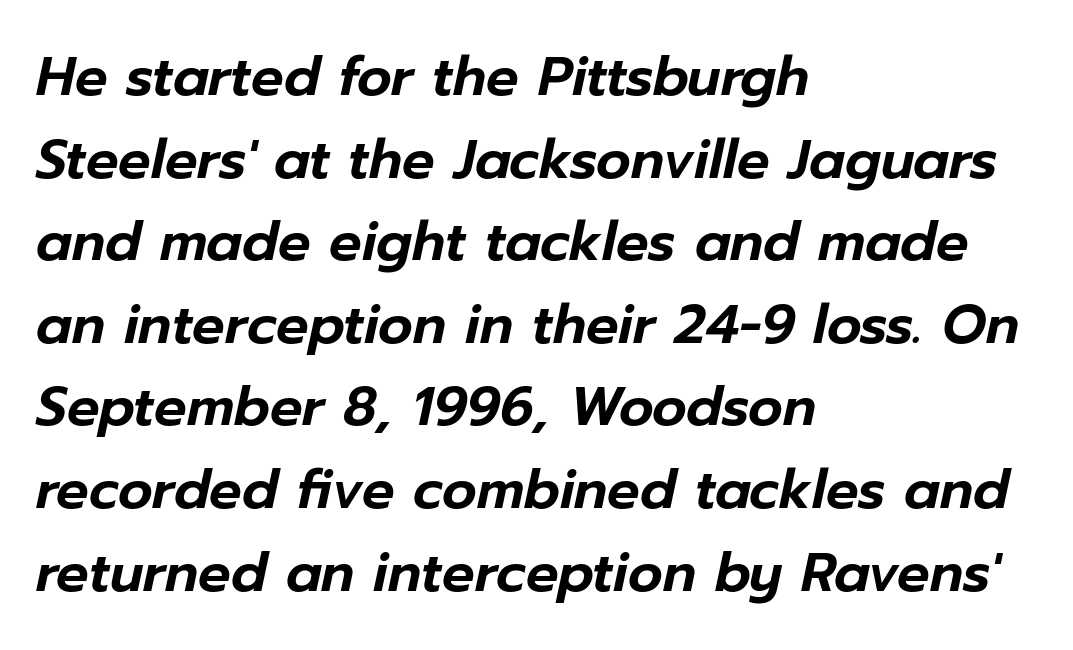
Q: Is the text italic (slanted)? A: Yes, it leans right by about 12 degrees.
Q: Is the text underlined? A: No.
Q: How is the paragraph aligned? A: Left-aligned.
Q: Is the spacing between letters normal or unusually wide? A: Normal.
Q: Is the spacing between lines tight, normal or loose? A: Normal.
Q: Width (condensed, normal, or wide)? A: Normal.
Q: Stroke contrast? A: Low.
Q: x-height? A: Medium.
Q: Monospaced? A: No.
